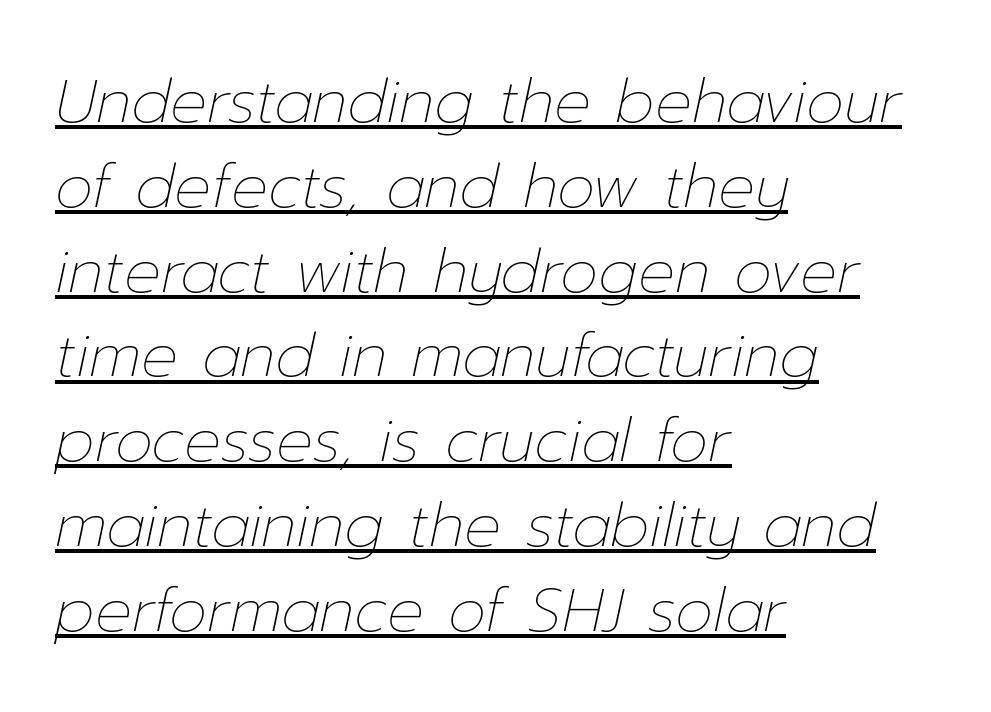
The passage shown is typed in a proportional face where columns would drift. This rendering uses left alignment, leaving the right contour irregular. The weight tops out at a normal text grade. The passage shown leans; its letterforms are oblique. How would I describe the line gaps? Plain and ordinary. A typesetter would call this zero additional tracking.
